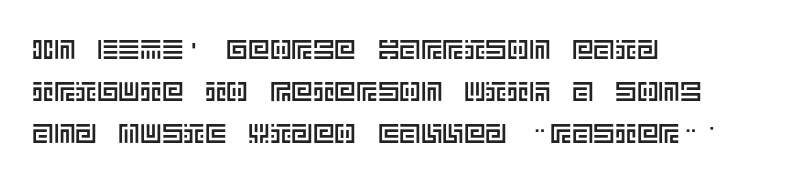
The image shows 27 px text type, upright; set left-aligned, normal line spacing (1.55x), normal letter spacing, not underlined.
